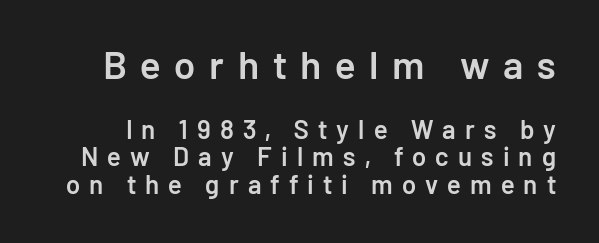
This rendering widens character spacing well past its baseline value. Stroke thickness is moderately raised; the sample reads as semibold. Nope, no serifs anywhere on these letters. Cramped leading.
